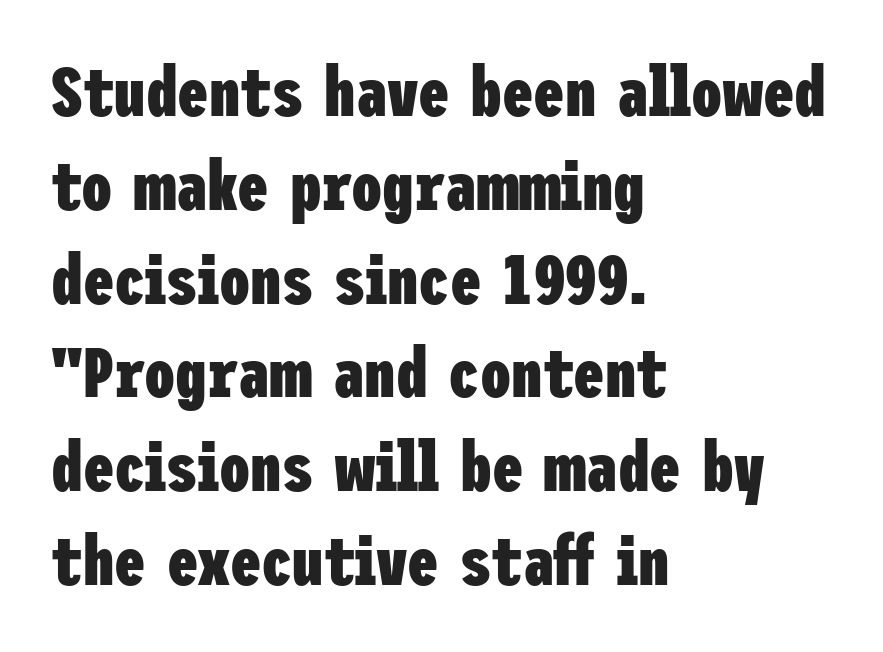
The image shows 70 px heavy, condensed sans-serif type, upright; set left-aligned, normal line spacing (1.34x), normal letter spacing, not underlined; low stroke contrast and a medium x-height.
